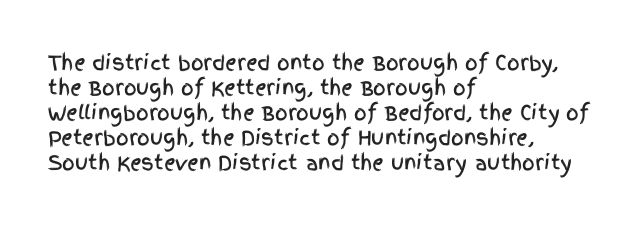
{"italic": "no", "underline": "no", "align": "left", "line_spacing": "normal", "line_spacing_ratio": 1.25, "letter_spacing": "normal", "letter_spacing_em": 0.0, "glyph_px": 20}
